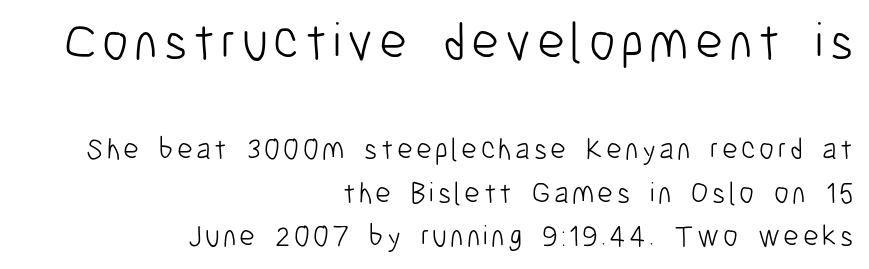
{"serif": "no", "italic": "no", "bold": "no", "weight": "light", "width": "condensed", "stroke_contrast": "low", "x_height": "medium", "monospaced": "no", "underline": "no", "align": "right", "line_spacing": "normal", "line_spacing_ratio": 1.45, "larger_block": "first", "size_ratio": 1.77, "glyph_px": 53}
